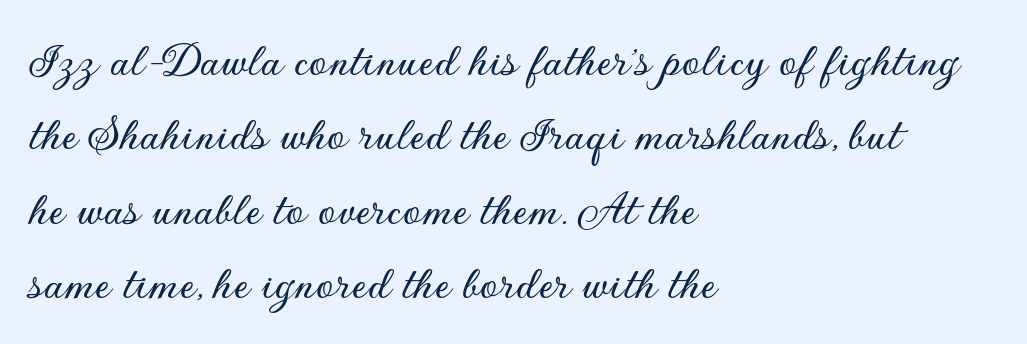
A classic flush-left, rag-right setting is used for this passage. The rows are spaced the way most documents space them. Each row of text sits above clean, open space. Think of a printed novel: that variable character pitch is what you see here. Are there feet on the stems? There aren't — it's a sans.
